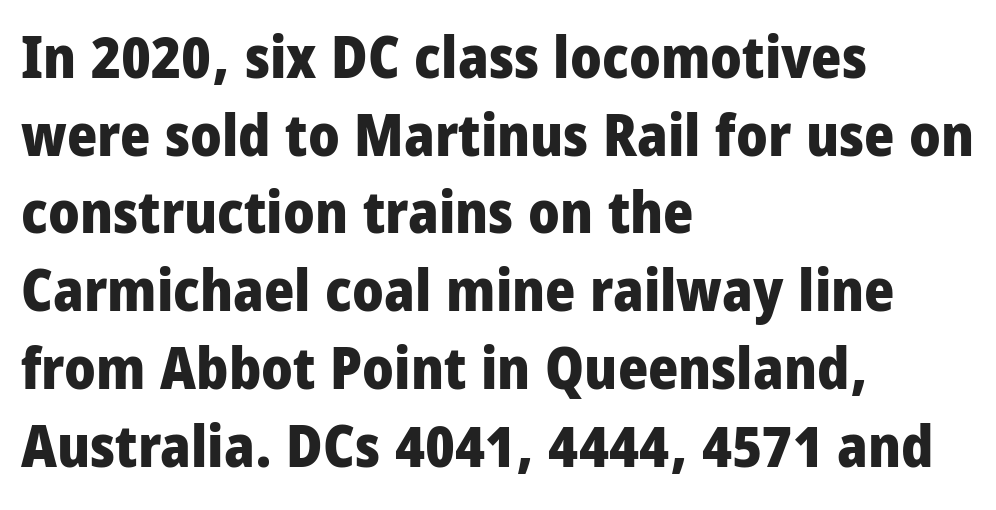
Q: Is the text bold? A: Yes.
Q: Is the text italic (slanted)? A: No, it is upright.
Q: Is the typeface a serif or a sans-serif typeface? A: Sans-serif.
Q: Is the text underlined? A: No.
Q: How is the paragraph aligned? A: Left-aligned.
Q: Is the spacing between letters normal or unusually wide? A: Normal.
Q: Is the spacing between lines tight, normal or loose? A: Normal.
Q: Width (condensed, normal, or wide)? A: Condensed.
Q: Stroke contrast? A: Low.
Q: x-height? A: Large.
Q: Monospaced? A: No.
